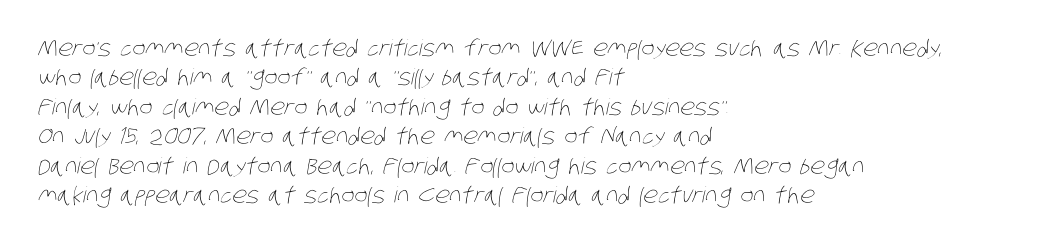
The rendering uses a moderate line-height, typical for paragraphs. Nothing heavy about these letters — not bold at all. In CSS terms this would be text-align: left. No extra tracking has been applied to these lines.
